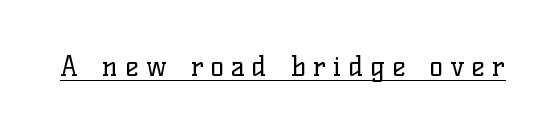
Here the designer chose a conventional face with non-uniform glyph widths. Nope, not italic — everything's standing straight. The passage shown is underscored from start to finish. The passage shown is not bold in any degree.
